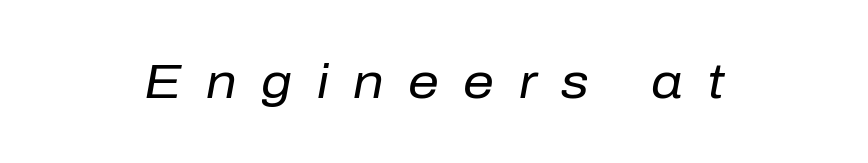
Stem width sits at or under what a default text font uses. Descenders hang freely into open space. Short note: letters widely spaced. Character widths vary here, with narrow letters taking less room than wide ones. The axis of the letterforms is tilted away from vertical.
